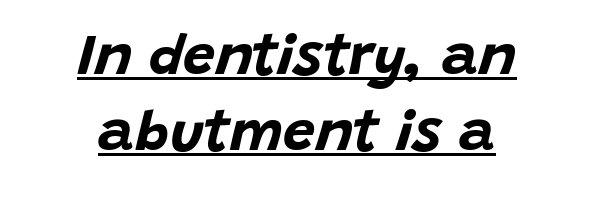
The passage shown has conventional tracking throughout. Is the type slanted? Yes — the strokes lean at a clear angle. A baseline rule has been typeset under these characters. Each glyph is drawn with heavy, bold strokes. Proportional: the letters do not fall into vertical columns. The rag falls on both sides of this text block equally.
